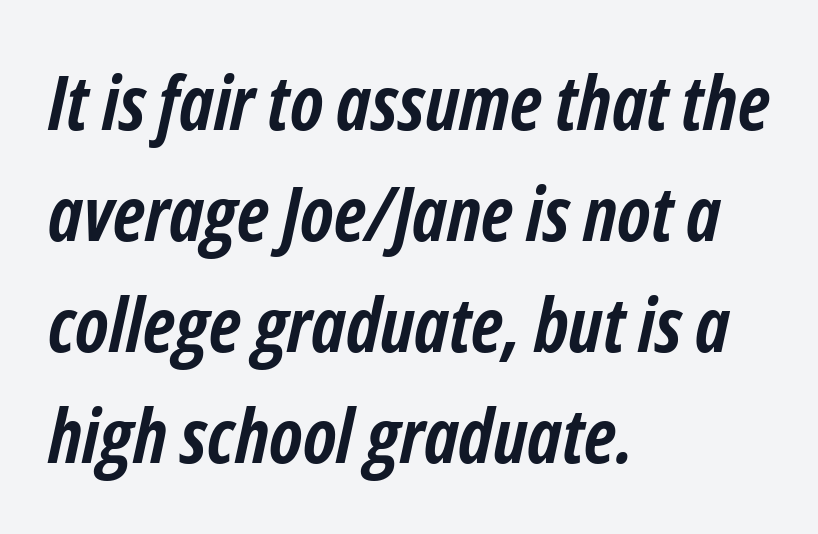
{"italic": "yes", "lean": "right", "slant_degrees": 12, "bold": "yes", "weight": "semibold", "width": "condensed", "stroke_contrast": "low", "x_height": "medium", "monospaced": "no", "underline": "no", "align": "left", "line_spacing": "normal", "line_spacing_ratio": 1.46, "letter_spacing": "normal", "letter_spacing_em": 0.0, "glyph_px": 76}
